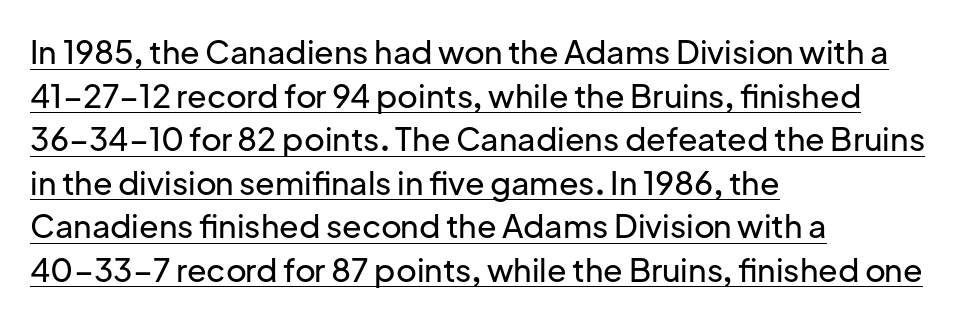
The letters advance in unequal steps, a hallmark of proportional type. A sans-serif font was chosen for this passage. Check the space under the baseline: a stroke is drawn there. Nothing unusual about the tracking: characters are spaced as the font intends. Italic? Not at all — the glyphs are vertical. This block has exactly the height ordinary leading produces.
